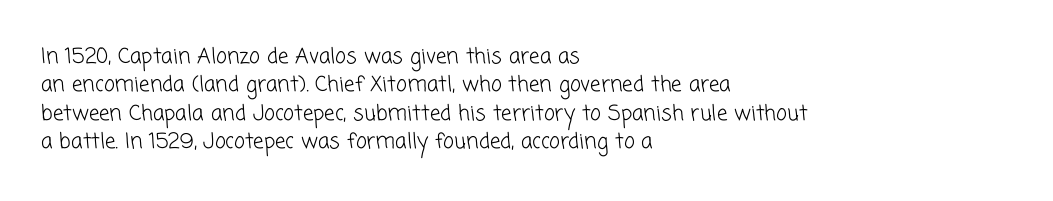
Q: Is the text bold? A: No.
Q: Is the text underlined? A: No.
Q: How is the paragraph aligned? A: Left-aligned.
Q: Is the spacing between letters normal or unusually wide? A: Normal.
Q: Is the spacing between lines tight, normal or loose? A: Normal.
